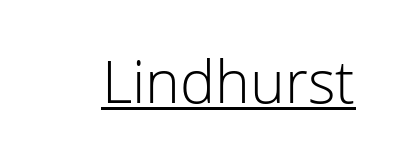
Q: Is the text bold? A: No.
Q: Is the text italic (slanted)? A: No, it is upright.
Q: Is the typeface a serif or a sans-serif typeface? A: Sans-serif.
Q: Is the text underlined? A: Yes.
Q: Is the spacing between letters normal or unusually wide? A: Normal.
Q: Width (condensed, normal, or wide)? A: Normal.
Q: Stroke contrast? A: Low.
Q: x-height? A: Medium.
Q: Monospaced? A: No.
